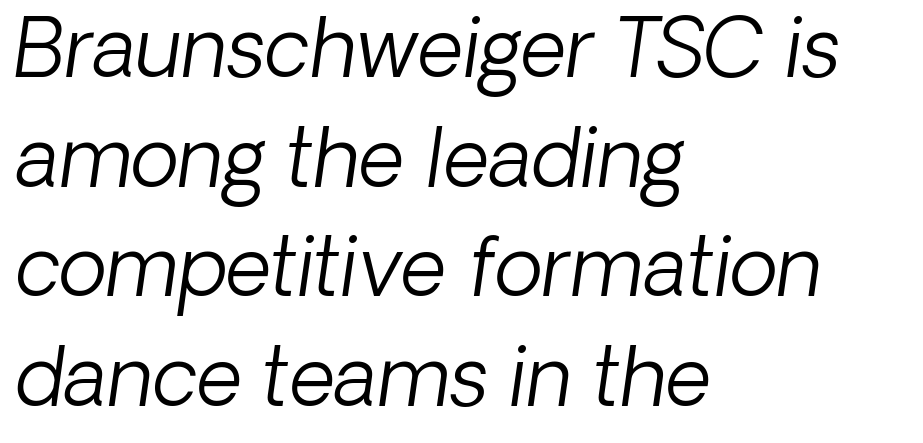
{"serif": "no", "bold": "no", "weight": "light", "width": "normal", "stroke_contrast": "low", "x_height": "medium", "monospaced": "no", "underline": "no", "align": "left", "line_spacing": "normal", "line_spacing_ratio": 1.37, "letter_spacing": "normal", "letter_spacing_em": 0.0, "glyph_px": 80}
